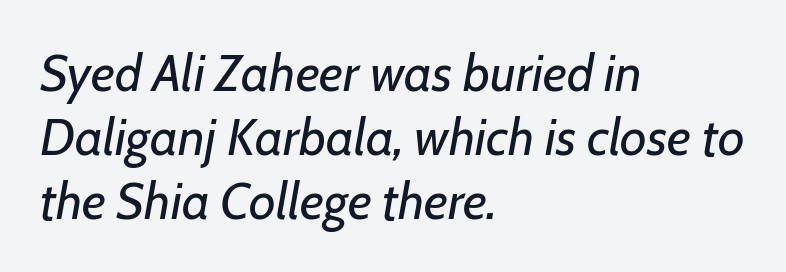
{"italic": "yes", "lean": "right", "slant_degrees": 7, "bold": "no", "weight": "regular", "width": "normal", "stroke_contrast": "low", "x_height": "medium", "monospaced": "no", "underline": "no", "align": "left", "line_spacing_ratio": 1.23, "letter_spacing": "normal", "letter_spacing_em": 0.0, "glyph_px": 52}
